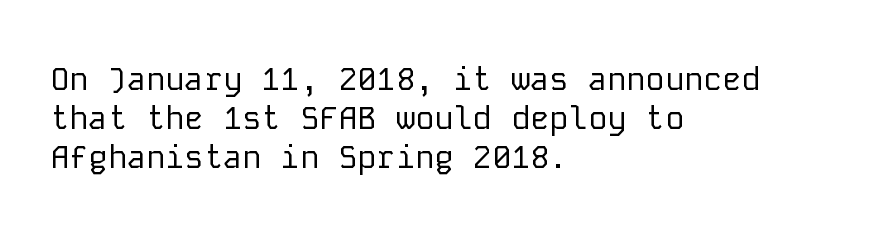
{"serif": "no", "italic": "no", "bold": "no", "weight": "regular", "width": "normal", "stroke_contrast": "low", "x_height": "medium", "monospaced": "yes", "underline": "no", "align": "left", "line_spacing_ratio": 1.22, "letter_spacing": "normal", "letter_spacing_em": 0.0, "glyph_px": 32}
